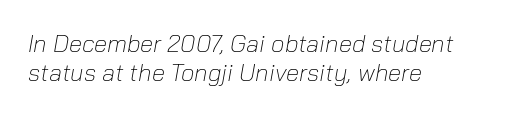
{"italic": "yes", "lean": "right", "slant_degrees": 10, "bold": "no", "underline": "no", "align": "left", "line_spacing_ratio": 1.22, "letter_spacing": "normal", "letter_spacing_em": 0.0, "glyph_px": 24}
